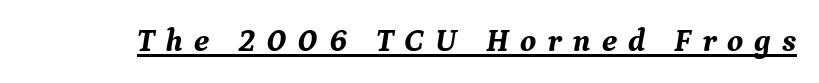
{"serif": "yes", "italic": "yes", "lean": "right", "slant_degrees": 9, "bold": "yes", "weight": "bold", "width": "normal", "stroke_contrast": "medium", "x_height": "medium", "monospaced": "no", "underline": "yes", "letter_spacing": "wide", "letter_spacing_em": 0.34, "glyph_px": 32}
